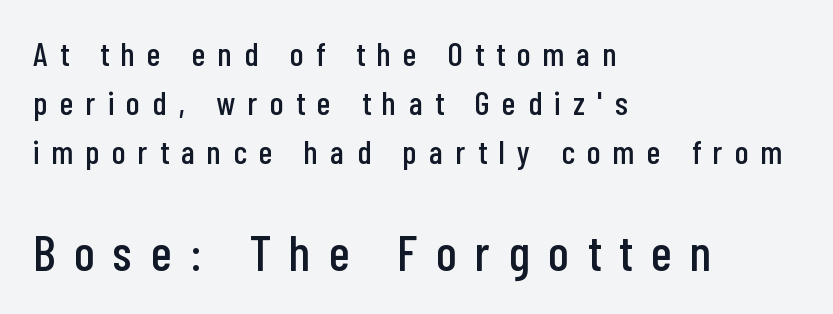
The image shows 50 px condensed sans-serif type, upright; set left-aligned, normal line spacing (1.49x), unusually wide letter spacing (+0.38 em), not underlined; the second (bottom) block is 1.52x larger; low stroke contrast and a medium x-height.
